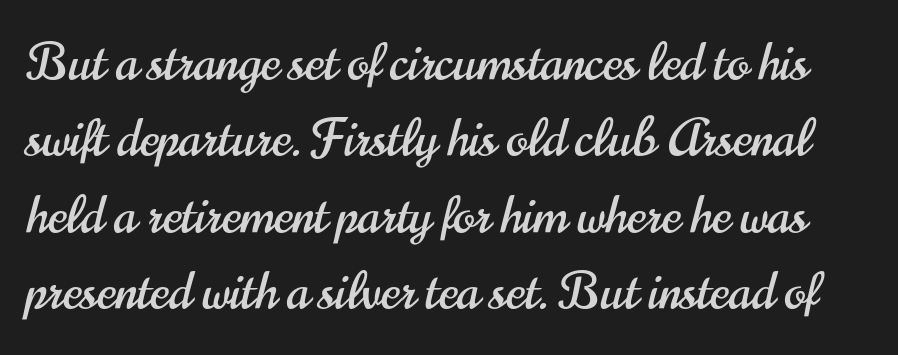
The passage shown is typed in a proportional face where columns would drift. This sample keeps an unexceptional amount of space between lines. The glyphs in this specimen are sans serif. You could call the tracking neutral — neither tight nor loose. Type without underlining.
